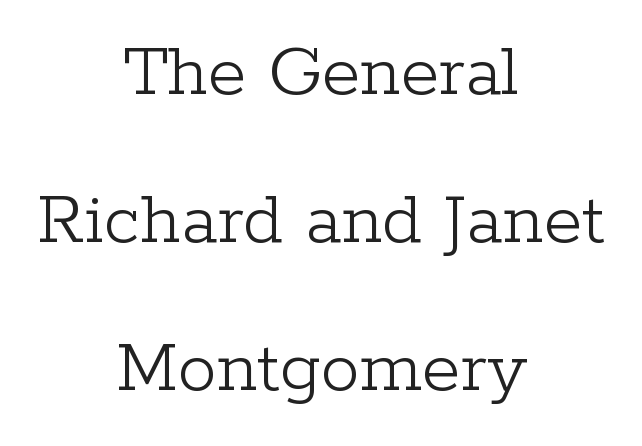
Note: serifs present on the glyphs. The rag falls on both sides of this text block equally. Summary of vertical rhythm: relaxed, with wide interline spacing. The typesetting does not lean heavy: it is not bold. Vertical strokes here are truly vertical.
